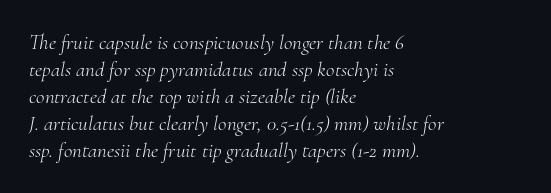
{"italic": "yes", "lean": "right", "slant_degrees": 10, "bold": "no", "underline": "no", "align": "left", "line_spacing": "normal", "line_spacing_ratio": 1.28, "letter_spacing": "normal", "letter_spacing_em": 0.0, "glyph_px": 21}
